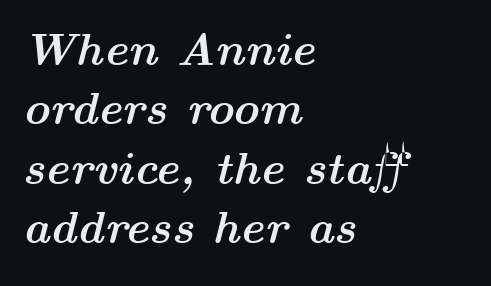
{"italic": "yes", "lean": "right", "slant_degrees": 14, "bold": "yes", "weight": "semibold", "width": "wide", "stroke_contrast": "medium", "x_height": "medium", "monospaced": "no", "underline": "no", "align": "left", "line_spacing": "normal", "line_spacing_ratio": 1.29, "letter_spacing": "normal", "letter_spacing_em": 0.0, "glyph_px": 46}
